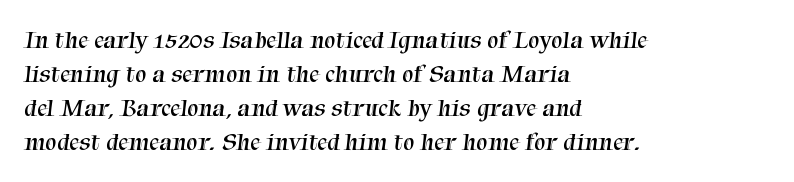
Q: Is the text bold? A: No.
Q: Is the text underlined? A: No.
Q: How is the paragraph aligned? A: Left-aligned.
Q: Is the spacing between letters normal or unusually wide? A: Normal.
Q: Is the spacing between lines tight, normal or loose? A: Normal.
